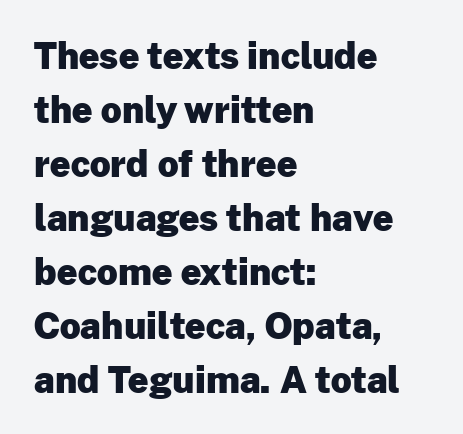
Q: Is the text bold? A: Yes.
Q: Is the text italic (slanted)? A: No, it is upright.
Q: Is the typeface a serif or a sans-serif typeface? A: Sans-serif.
Q: Is the text underlined? A: No.
Q: How is the paragraph aligned? A: Left-aligned.
Q: Is the spacing between letters normal or unusually wide? A: Normal.
Q: Is the spacing between lines tight, normal or loose? A: Normal.
Q: Width (condensed, normal, or wide)? A: Normal.
Q: Stroke contrast? A: Low.
Q: x-height? A: Medium.
Q: Monospaced? A: No.
